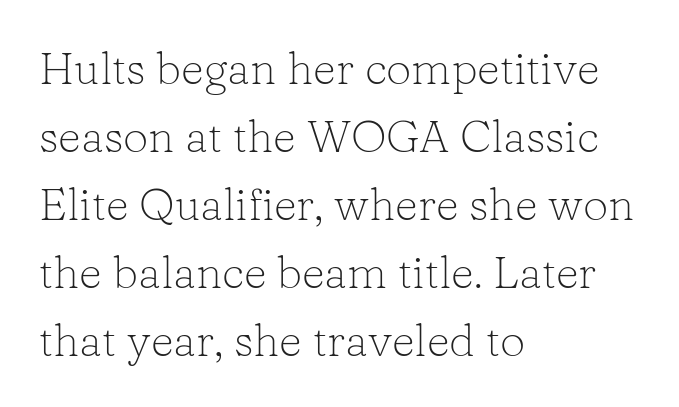
{"serif": "yes", "italic": "no", "bold": "no", "weight": "light", "width": "normal", "stroke_contrast": "low", "x_height": "medium", "monospaced": "no", "underline": "no", "align": "left", "line_spacing": "normal", "line_spacing_ratio": 1.51, "letter_spacing": "normal", "letter_spacing_em": 0.0, "glyph_px": 45}
